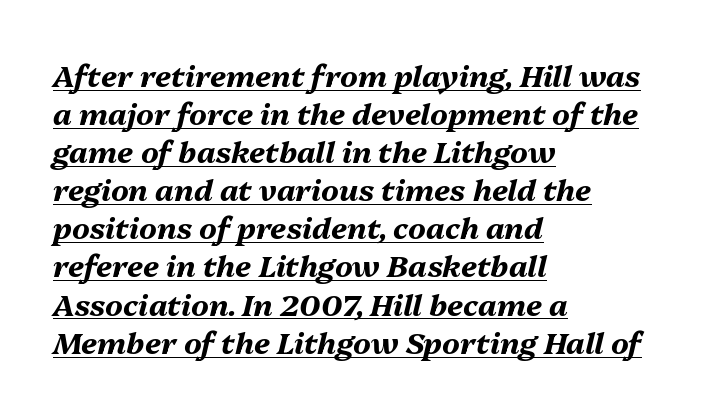
Q: Is the text bold? A: Yes.
Q: Is the text italic (slanted)? A: Yes, it leans right by about 13 degrees.
Q: Is the text underlined? A: Yes.
Q: How is the paragraph aligned? A: Left-aligned.
Q: Is the spacing between letters normal or unusually wide? A: Normal.
Q: Is the spacing between lines tight, normal or loose? A: Normal.
Q: Width (condensed, normal, or wide)? A: Normal.
Q: Stroke contrast? A: Medium.
Q: x-height? A: Medium.
Q: Monospaced? A: No.
